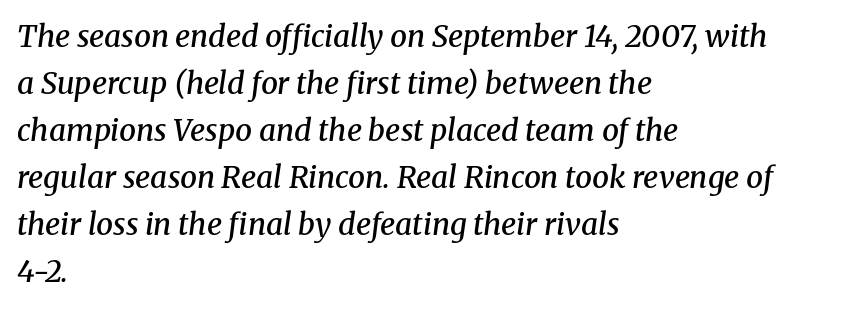
Casual observation: everything's shoved over to the left. Are there feet on the stems? There are — it's a serif. Decoration check: the copy has no underline. As a designer I'd log this as weight 600, semibold.
